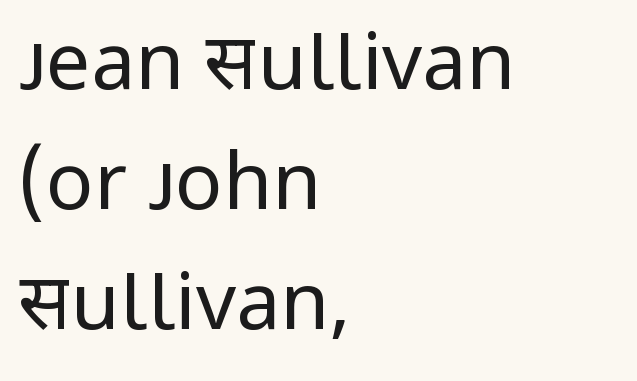
Q: Is the text bold? A: No.
Q: Is the text italic (slanted)? A: No, it is upright.
Q: Is the typeface a serif or a sans-serif typeface? A: Sans-serif.
Q: Is the text underlined? A: No.
Q: How is the paragraph aligned? A: Left-aligned.
Q: Is the spacing between letters normal or unusually wide? A: Normal.
Q: Is the spacing between lines tight, normal or loose? A: Normal.
Q: Width (condensed, normal, or wide)? A: Normal.
Q: Stroke contrast? A: Low.
Q: x-height? A: Medium.
Q: Monospaced? A: No.
